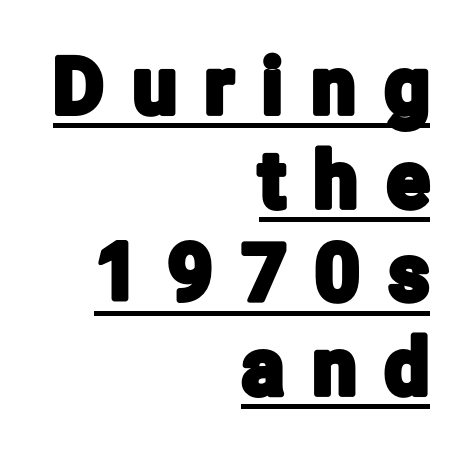
{"serif": "no", "italic": "no", "width": "condensed", "stroke_contrast": "low", "x_height": "medium", "monospaced": "no", "underline": "yes", "align": "right", "line_spacing_ratio": 1.2, "letter_spacing": "wide", "letter_spacing_em": 0.37, "glyph_px": 78}
